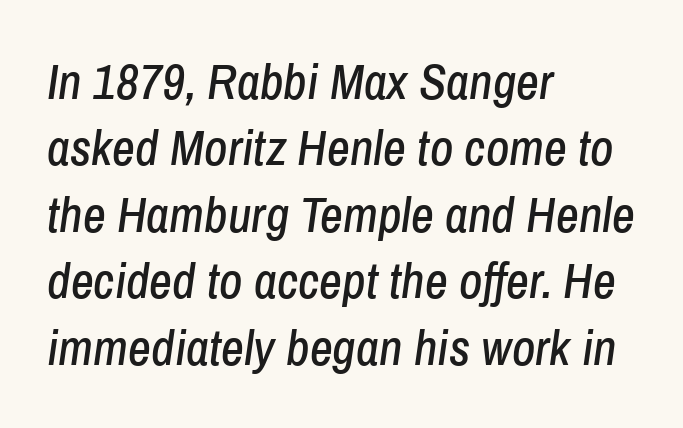
Characters are canted at an angle relative to the baseline's perpendicular. Varying glyph widths throughout — classic text-font behaviour. Teacher's note: observe the even left margin — that is flush-left alignment. Nothing unusual about the tracking: characters are spaced as the font intends. Underlining? Definitely not there.
